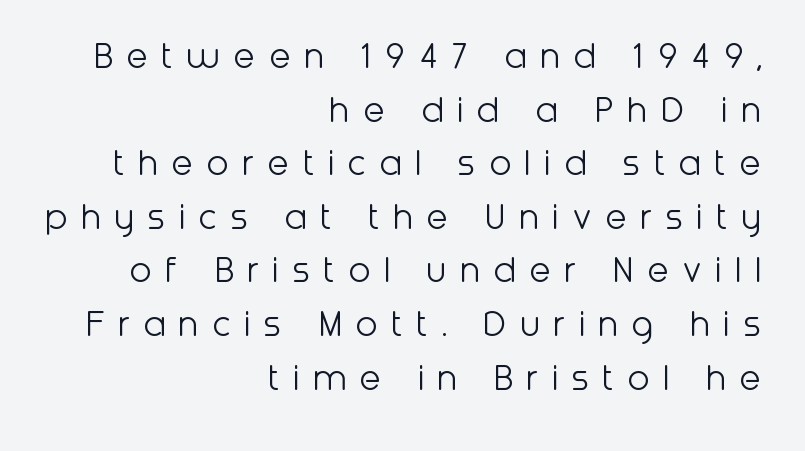
{"serif": "no", "italic": "no", "bold": "no", "weight": "light", "width": "normal", "stroke_contrast": "low", "x_height": "medium", "monospaced": "no", "underline": "no", "align": "right", "line_spacing": "normal", "line_spacing_ratio": 1.34, "letter_spacing": "wide", "letter_spacing_em": 0.33, "glyph_px": 40}
